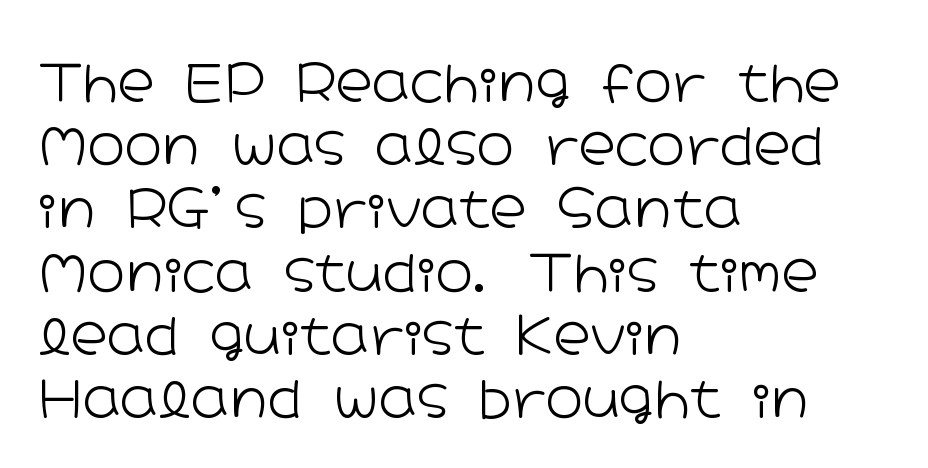
Q: Is the text bold? A: No.
Q: Is the text italic (slanted)? A: No, it is upright.
Q: Is the typeface a serif or a sans-serif typeface? A: Sans-serif.
Q: Is the text underlined? A: No.
Q: How is the paragraph aligned? A: Left-aligned.
Q: Is the spacing between letters normal or unusually wide? A: Normal.
Q: Width (condensed, normal, or wide)? A: Wide.
Q: Stroke contrast? A: Low.
Q: x-height? A: Medium.
Q: Monospaced? A: No.
